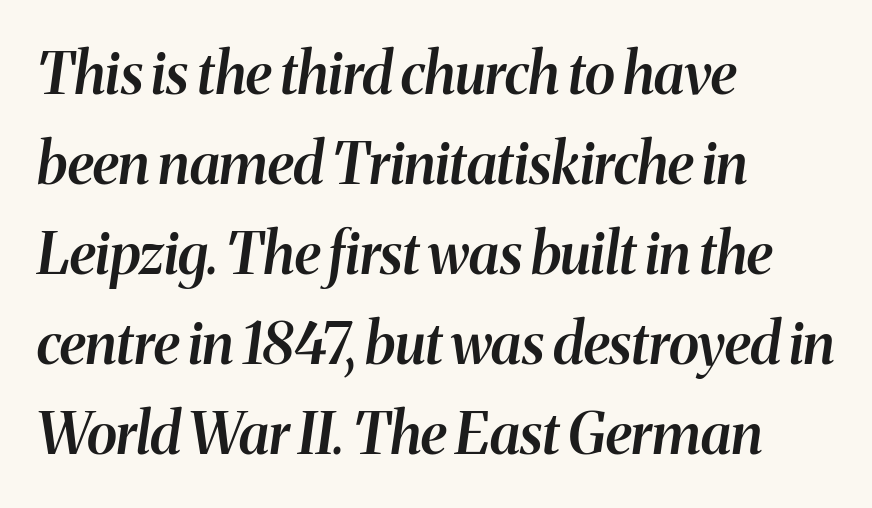
Q: Is the text bold? A: Semi-bold.
Q: Is the text italic (slanted)? A: Yes, it leans right by about 8 degrees.
Q: Is the text underlined? A: No.
Q: How is the paragraph aligned? A: Left-aligned.
Q: Is the spacing between letters normal or unusually wide? A: Normal.
Q: Is the spacing between lines tight, normal or loose? A: Normal.
Q: Width (condensed, normal, or wide)? A: Normal.
Q: Stroke contrast? A: Medium.
Q: x-height? A: Medium.
Q: Monospaced? A: No.
